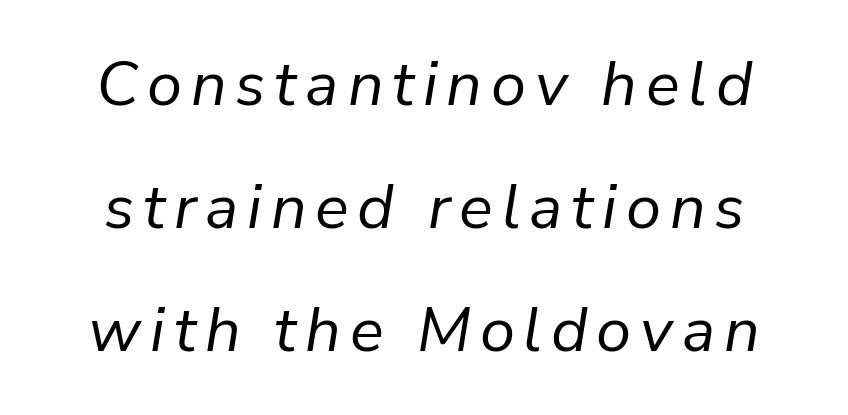
The image shows 63 px regular-weight type, italic (leaning right); set loose line spacing (1.95x), not underlined; low stroke contrast and a medium x-height.
